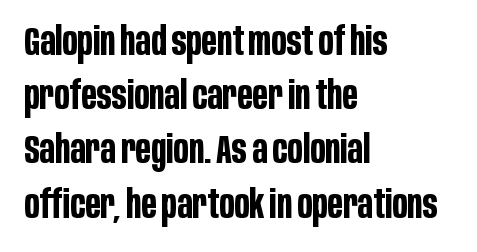
The passage shown is emphatically bold. Glance below the letters and you will spot only blank space. Look at the bottom of the vertical strokes: they stop flat, with no serifs. Where is the straight margin? On the left.
